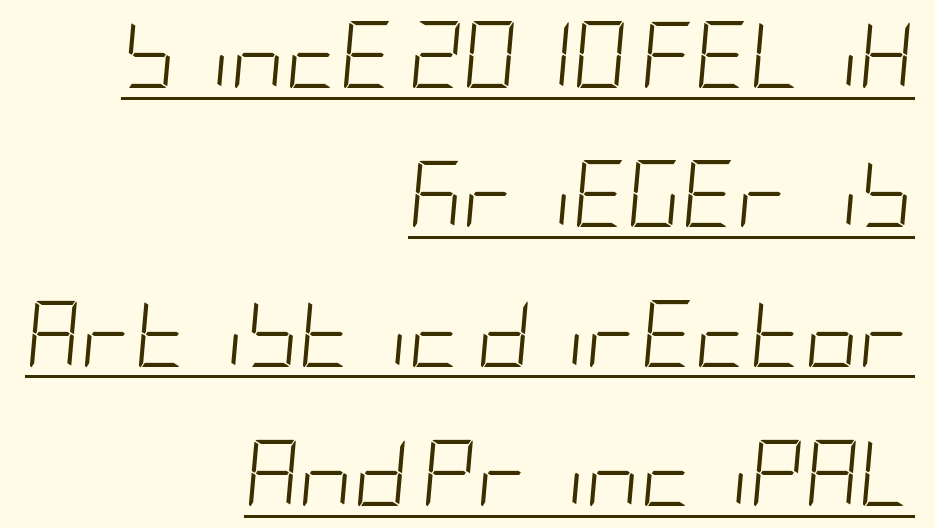
Q: Is the text bold? A: No.
Q: Is the text italic (slanted)? A: Yes, it leans right by about 5 degrees.
Q: Is the text underlined? A: Yes.
Q: How is the paragraph aligned? A: Right-aligned.
Q: Is the spacing between letters normal or unusually wide? A: Normal.
Q: Is the spacing between lines tight, normal or loose? A: Loose.
Q: Width (condensed, normal, or wide)? A: Condensed.
Q: Stroke contrast? A: Low.
Q: x-height? A: Large.
